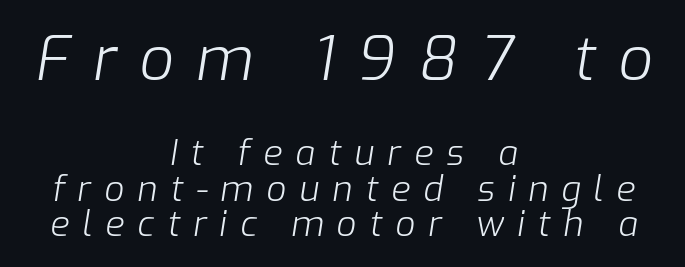
Two sizes are in play, and the larger belongs to the first block. Proportional: the letters do not fall into vertical columns. How are the letters spaced? Widely, with obvious added tracking. Italic? Definitely — the glyphs are oblique. Baseline-to-baseline distance is barely more than the letter height.
